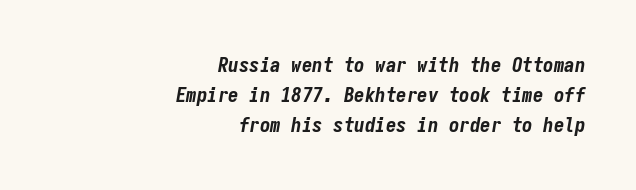
The image shows 21 px bold type, italic (leaning right); set right-aligned, normal line spacing (1.44x), normal letter spacing, not underlined.
